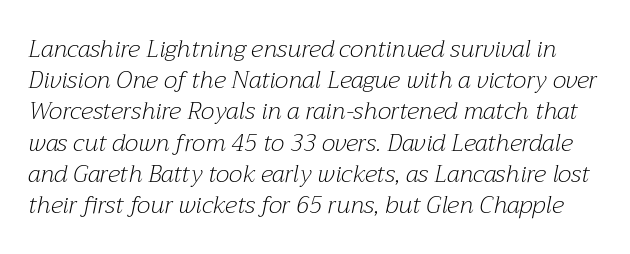
The specimen omits any rule beneath the text block's lines. The letters sit at their default tracking, neither squeezed nor spread. Compared with typical paragraphs, the rows here are spaced about the same. Stems and bowls with no extra thickness — not bold. These lines were composed using italics.
